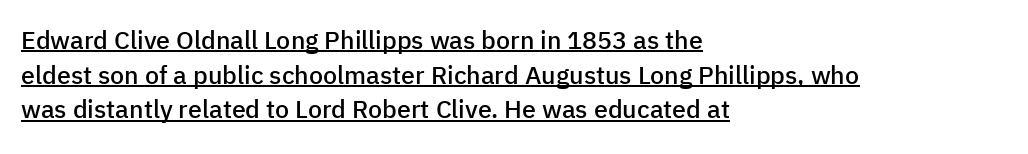
Q: Is the text bold? A: Semi-bold.
Q: Is the text italic (slanted)? A: No, it is upright.
Q: Is the text underlined? A: Yes.
Q: How is the paragraph aligned? A: Left-aligned.
Q: Is the spacing between letters normal or unusually wide? A: Normal.
Q: Is the spacing between lines tight, normal or loose? A: Normal.
